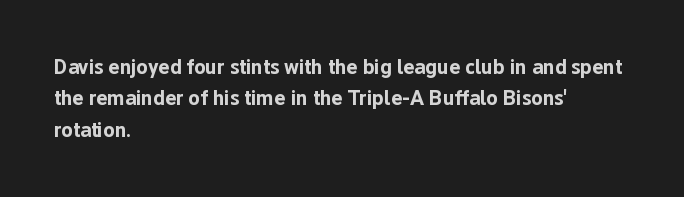
{"italic": "no", "bold": "yes", "underline": "no", "align": "left", "line_spacing": "normal", "line_spacing_ratio": 1.49, "letter_spacing": "normal", "letter_spacing_em": 0.0, "glyph_px": 21}
